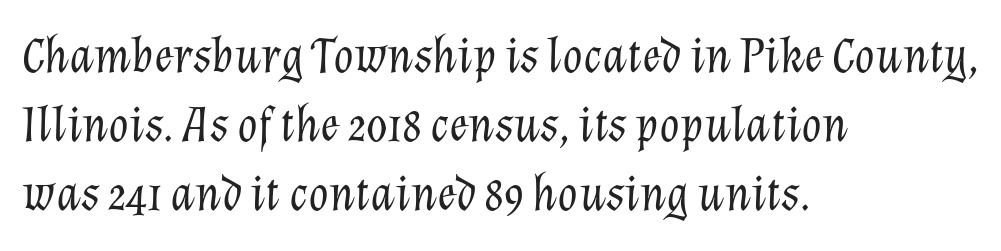
These lines are rendered in a variable-pitch font. The lines are quadded left. Each word holds together tightly as a unit, with standard inter-letter gaps. The strip under each line holds only bare page.
